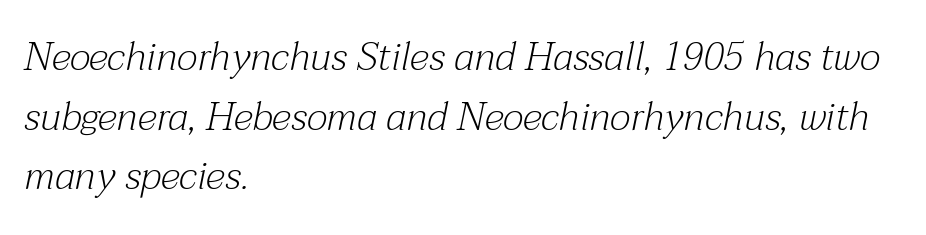
The image shows 39 px light serif type, italic (leaning right); set left-aligned, normal line spacing (1.53x), normal letter spacing, not underlined; medium stroke contrast and a medium x-height.
